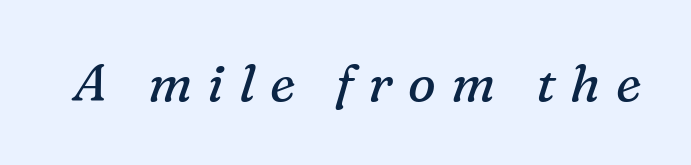
The image shows 52 px regular-weight serif type, italic (leaning right); set unusually wide letter spacing (+0.29 em), not underlined; medium stroke contrast and a medium x-height.
